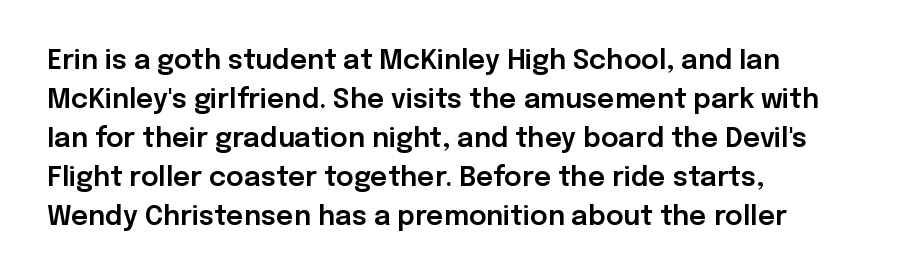
Q: Is the text italic (slanted)? A: No, it is upright.
Q: Is the text underlined? A: No.
Q: How is the paragraph aligned? A: Left-aligned.
Q: Is the spacing between letters normal or unusually wide? A: Normal.
Q: Is the spacing between lines tight, normal or loose? A: Normal.
